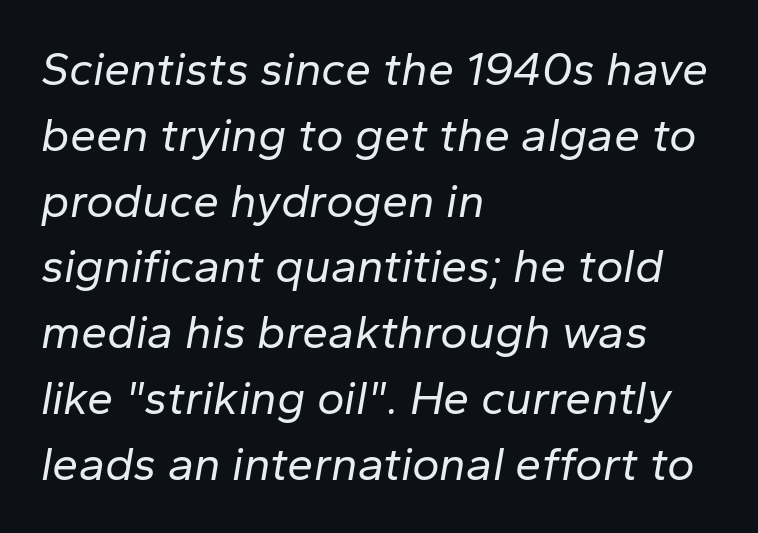
Q: Is the text bold? A: No.
Q: Is the text italic (slanted)? A: Yes, it leans right by about 10 degrees.
Q: Is the text underlined? A: No.
Q: How is the paragraph aligned? A: Left-aligned.
Q: Is the spacing between letters normal or unusually wide? A: Normal.
Q: Is the spacing between lines tight, normal or loose? A: Normal.
Q: Width (condensed, normal, or wide)? A: Normal.
Q: Stroke contrast? A: Low.
Q: x-height? A: Medium.
Q: Monospaced? A: No.
